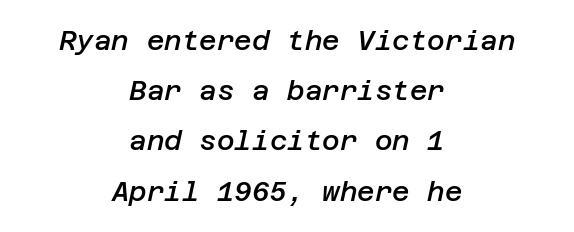
Q: Is the text bold? A: Semi-bold.
Q: Is the text italic (slanted)? A: Yes, it leans right by about 12 degrees.
Q: Is the text underlined? A: No.
Q: How is the paragraph aligned? A: Centered.
Q: Is the spacing between letters normal or unusually wide? A: Normal.
